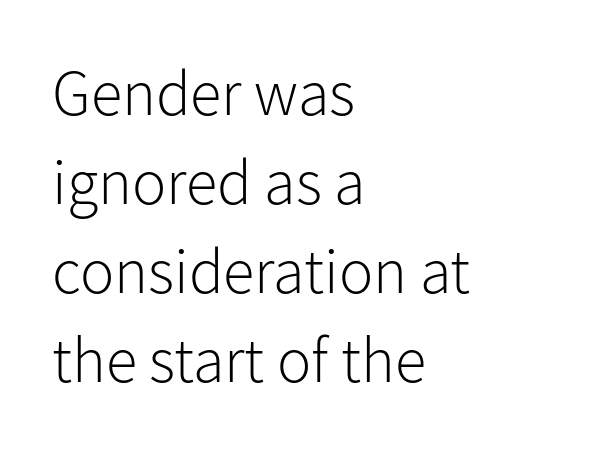
The image shows 64 px light sans-serif type, upright; set left-aligned, normal line spacing (1.39x), normal letter spacing, not underlined; low stroke contrast and a medium x-height.
